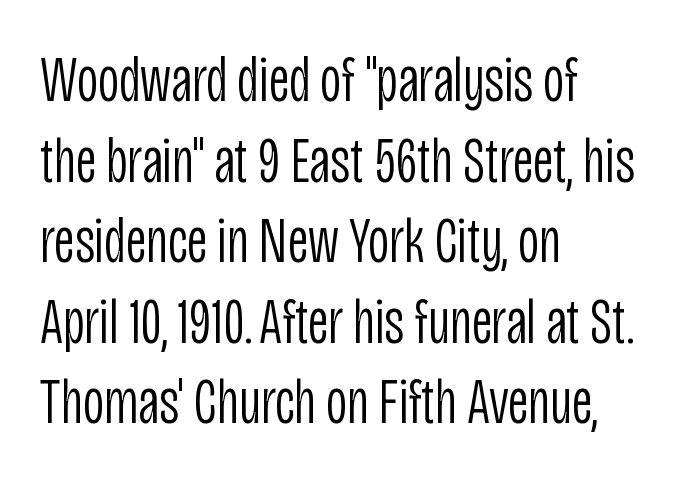
The image shows 65 px light, condensed sans-serif type, upright; set left-aligned, line spacing 1.24x, normal letter spacing, not underlined; low stroke contrast and a large x-height.
